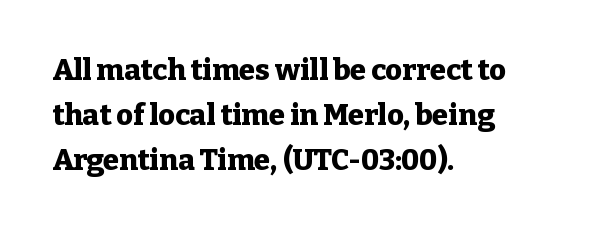
Q: Is the text bold? A: Yes.
Q: Is the text italic (slanted)? A: No, it is upright.
Q: Is the typeface a serif or a sans-serif typeface? A: Serif.
Q: Is the text underlined? A: No.
Q: How is the paragraph aligned? A: Left-aligned.
Q: Is the spacing between letters normal or unusually wide? A: Normal.
Q: Is the spacing between lines tight, normal or loose? A: Normal.
Q: Width (condensed, normal, or wide)? A: Normal.
Q: Stroke contrast? A: Low.
Q: x-height? A: Medium.
Q: Monospaced? A: No.
